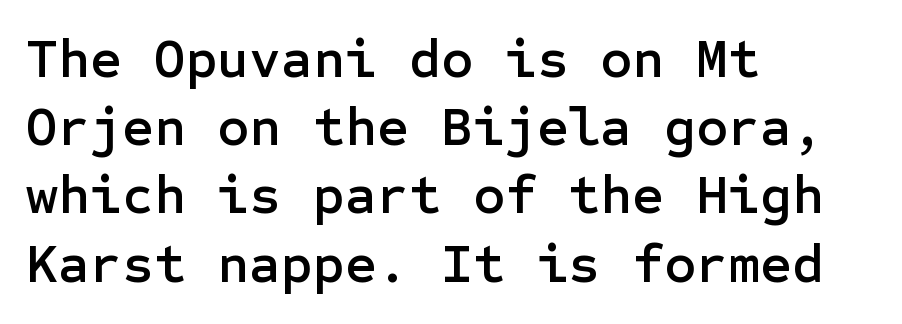
Reading down the block, your eye returns to a fixed left position each line. I'd call this a sans setting — the letters go barefoot. A typesetter would mark this as roman, not italic. Is the letter spacing exaggerated? No — it looks like the ordinary default. Rule under the text: the space is simply empty.
